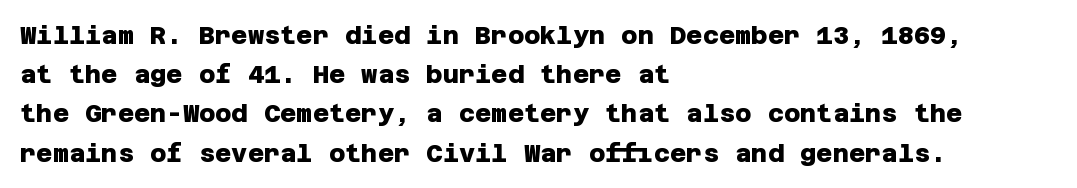
The image shows 25 px bold type; set left-aligned, normal line spacing (1.57x), normal letter spacing, not underlined.
